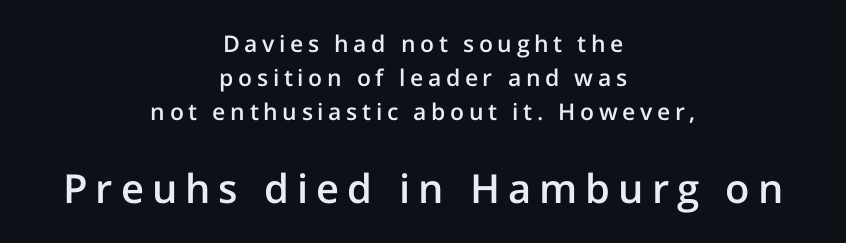
Any mark beneath the type? The region is blank. Each letter keeps its own natural width here, so spacing adapts to shape. In terms of letterform style, serifs are entirely absent. Observe the wide spacing: letters keep a clear distance from each other. You can tell it's not italic because the verticals are truly vertical.
